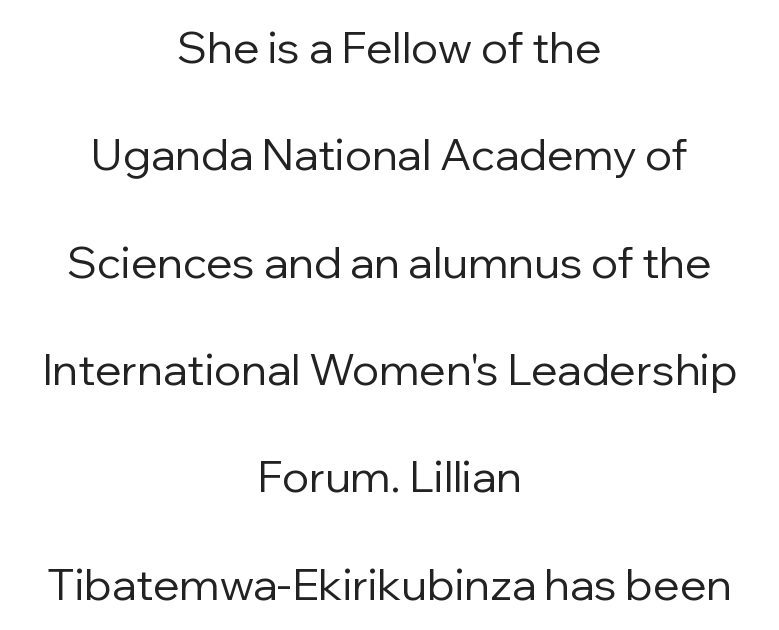
Q: Is the text bold? A: No.
Q: Is the text italic (slanted)? A: No, it is upright.
Q: Is the typeface a serif or a sans-serif typeface? A: Sans-serif.
Q: Is the text underlined? A: No.
Q: How is the paragraph aligned? A: Centered.
Q: Is the spacing between letters normal or unusually wide? A: Normal.
Q: Is the spacing between lines tight, normal or loose? A: Loose.
Q: Width (condensed, normal, or wide)? A: Normal.
Q: Stroke contrast? A: Low.
Q: x-height? A: Medium.
Q: Monospaced? A: No.
